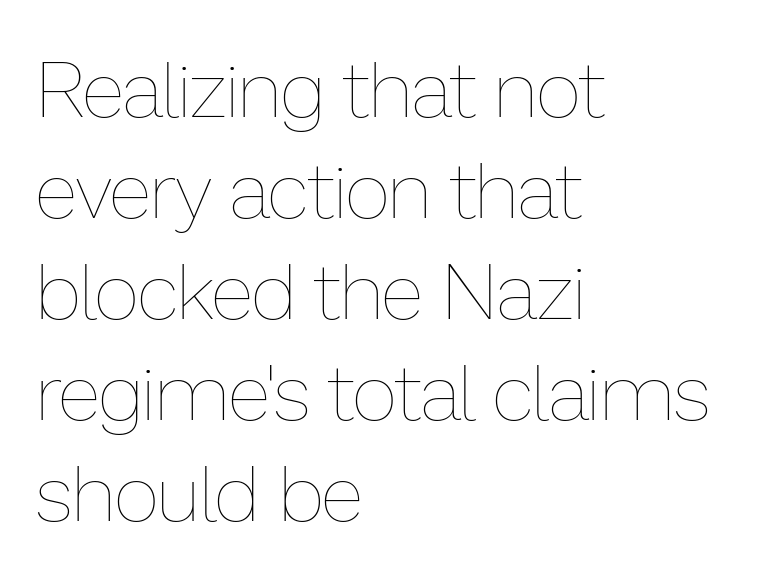
{"italic": "no", "bold": "no", "weight": "thin", "width": "normal", "stroke_contrast": "low", "x_height": "medium", "monospaced": "no", "underline": "no", "align": "left", "line_spacing": "normal", "line_spacing_ratio": 1.28, "letter_spacing": "normal", "letter_spacing_em": 0.0, "glyph_px": 79}
